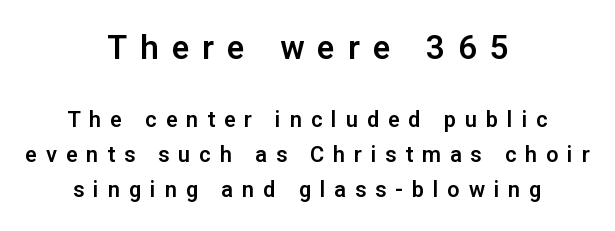
Q: Is the text italic (slanted)? A: No, it is upright.
Q: Is the typeface a serif or a sans-serif typeface? A: Sans-serif.
Q: Is the text underlined? A: No.
Q: How is the paragraph aligned? A: Centered.
Q: Is the spacing between letters normal or unusually wide? A: Unusually wide.
Q: Is the spacing between lines tight, normal or loose? A: Normal.
Q: Which block of text is set in a larger size, the first (top) or the second (bottom)? A: The first (top) one.
Q: Width (condensed, normal, or wide)? A: Normal.
Q: Stroke contrast? A: Low.
Q: x-height? A: Medium.
Q: Monospaced? A: No.
